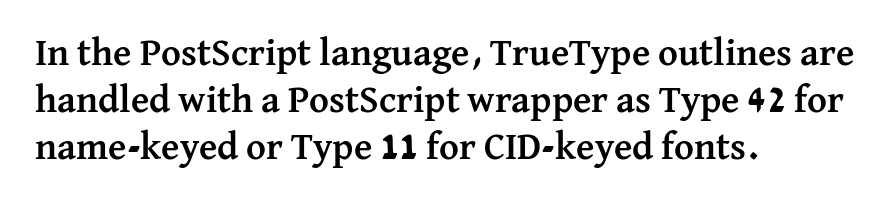
{"serif": "yes", "italic": "no", "bold": "yes", "weight": "semibold", "width": "normal", "stroke_contrast": "medium", "x_height": "medium", "monospaced": "no", "underline": "no", "align": "left", "line_spacing_ratio": 1.24, "letter_spacing": "normal", "letter_spacing_em": 0.0, "glyph_px": 38}
